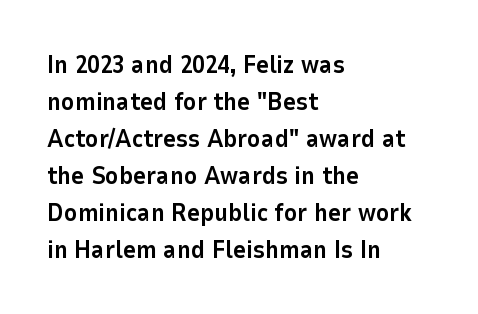
{"italic": "no", "bold": "yes", "underline": "no", "align": "left", "line_spacing": "normal", "line_spacing_ratio": 1.48, "letter_spacing": "normal", "letter_spacing_em": 0.0, "glyph_px": 25}
